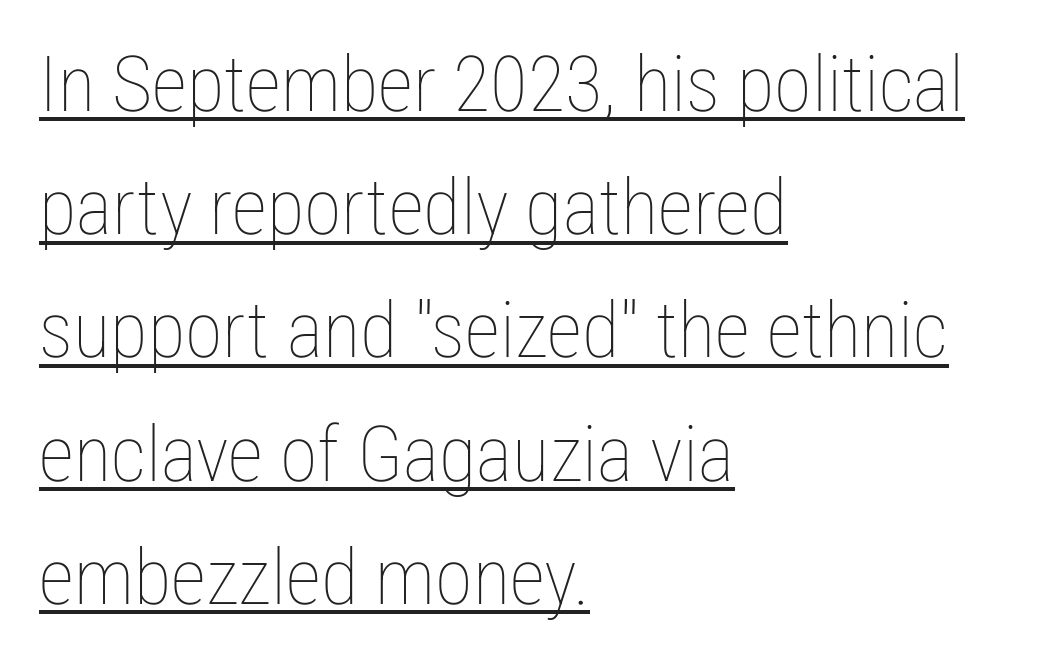
No extra tracking has been applied to these lines. The letters advance in unequal steps, a hallmark of proportional type. The rendering uses the underline text-decoration. Layout note: lines flush left. Is the stroke heavy? The answer is a plain regular-or-lighter.
